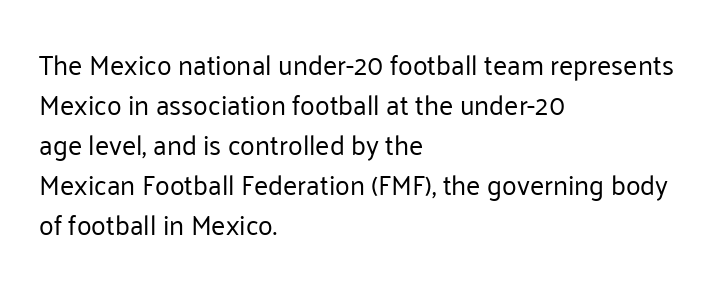
{"italic": "no", "bold": "no", "underline": "no", "align": "left", "line_spacing": "normal", "line_spacing_ratio": 1.48, "letter_spacing": "normal", "letter_spacing_em": 0.0, "glyph_px": 27}
